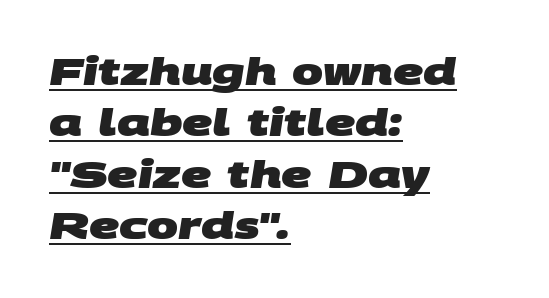
{"serif": "no", "bold": "yes", "weight": "heavy", "width": "wide", "stroke_contrast": "medium", "x_height": "large", "monospaced": "no", "underline": "yes", "align": "left", "line_spacing": "normal", "line_spacing_ratio": 1.39, "letter_spacing": "normal", "letter_spacing_em": 0.0, "glyph_px": 37}
